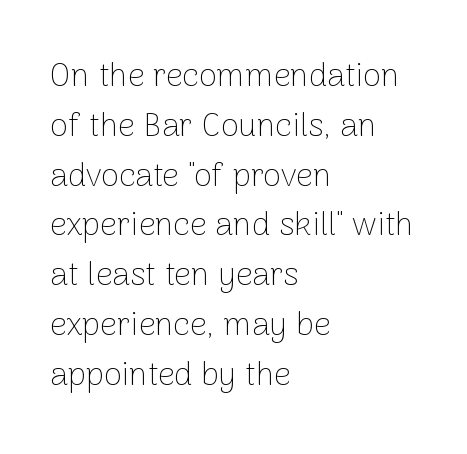
The compositor pushed each line to the left boundary. It's the straight-up-and-down kind of type. Notice how descenders clear the ascenders below comfortably — that's standard leading. You can tell from the bare stems that sans-serif type was used. The glyphs are unaccompanied by any horizontal stroke below them.
